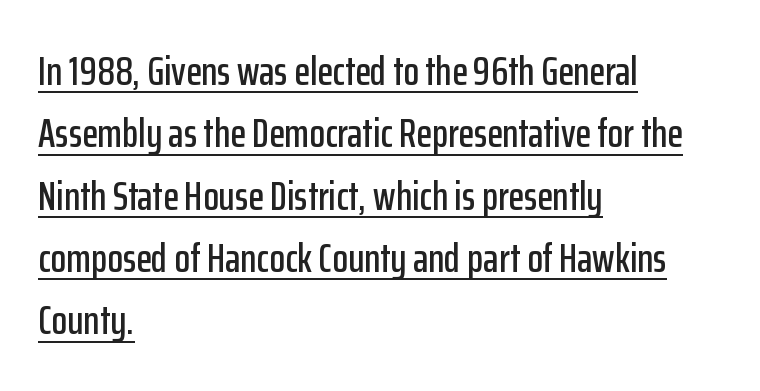
{"serif": "no", "italic": "no", "width": "condensed", "stroke_contrast": "low", "x_height": "medium", "monospaced": "no", "underline": "yes", "align": "left", "line_spacing": "normal", "line_spacing_ratio": 1.52, "letter_spacing": "normal", "letter_spacing_em": 0.0, "glyph_px": 41}
